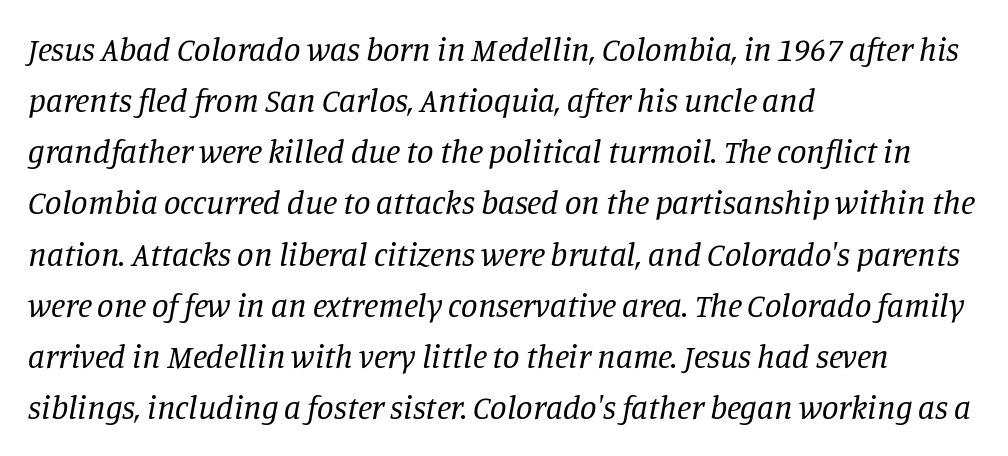
Q: Is the text bold? A: No.
Q: Is the text italic (slanted)? A: Yes, it leans right by about 11 degrees.
Q: Is the typeface a serif or a sans-serif typeface? A: Serif.
Q: Is the text underlined? A: No.
Q: How is the paragraph aligned? A: Left-aligned.
Q: Is the spacing between letters normal or unusually wide? A: Normal.
Q: Is the spacing between lines tight, normal or loose? A: Normal.
Q: Width (condensed, normal, or wide)? A: Normal.
Q: Stroke contrast? A: Low.
Q: x-height? A: Large.
Q: Monospaced? A: No.
